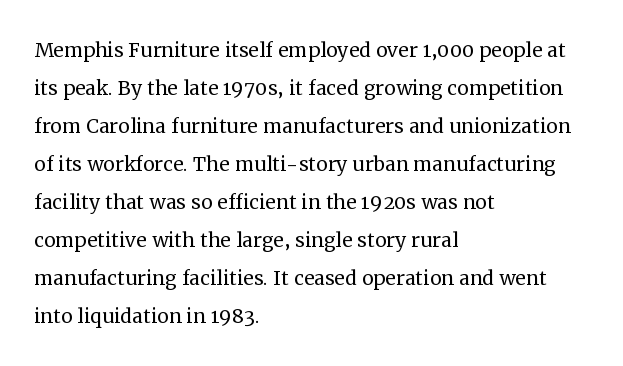
Q: Is the text bold? A: No.
Q: Is the text italic (slanted)? A: No, it is upright.
Q: Is the text underlined? A: No.
Q: How is the paragraph aligned? A: Left-aligned.
Q: Is the spacing between letters normal or unusually wide? A: Normal.
Q: Is the spacing between lines tight, normal or loose? A: Normal.
